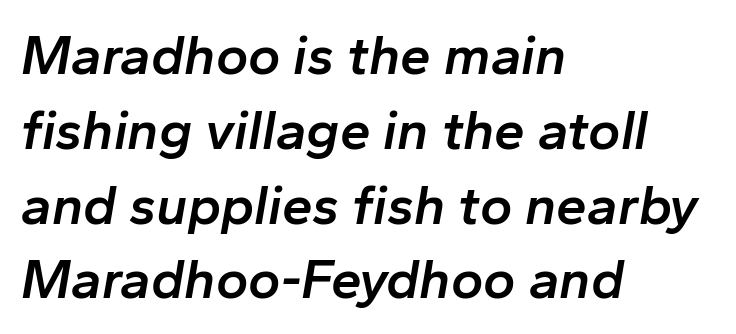
Q: Is the text bold? A: Semi-bold.
Q: Is the text italic (slanted)? A: Yes, it leans right by about 10 degrees.
Q: Is the text underlined? A: No.
Q: How is the paragraph aligned? A: Left-aligned.
Q: Is the spacing between letters normal or unusually wide? A: Normal.
Q: Is the spacing between lines tight, normal or loose? A: Normal.
Q: Width (condensed, normal, or wide)? A: Normal.
Q: Stroke contrast? A: Low.
Q: x-height? A: Medium.
Q: Monospaced? A: No.
